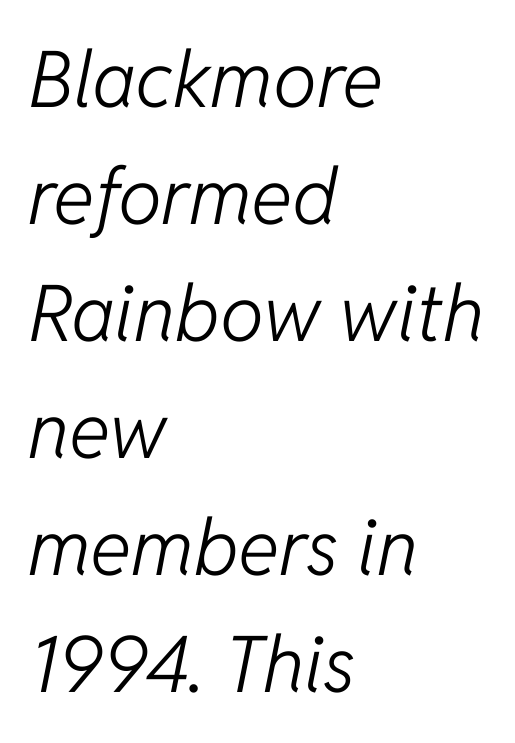
Q: Is the text bold? A: No.
Q: Is the text italic (slanted)? A: Yes, it leans right by about 11 degrees.
Q: Is the text underlined? A: No.
Q: How is the paragraph aligned? A: Left-aligned.
Q: Is the spacing between letters normal or unusually wide? A: Normal.
Q: Is the spacing between lines tight, normal or loose? A: Normal.
Q: Width (condensed, normal, or wide)? A: Normal.
Q: Stroke contrast? A: Low.
Q: x-height? A: Medium.
Q: Monospaced? A: No.
